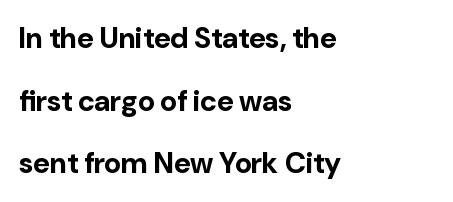
The image shows 29 px bold sans-serif type, upright; set left-aligned, loose line spacing (2.16x), normal letter spacing, not underlined; low stroke contrast and a medium x-height.
